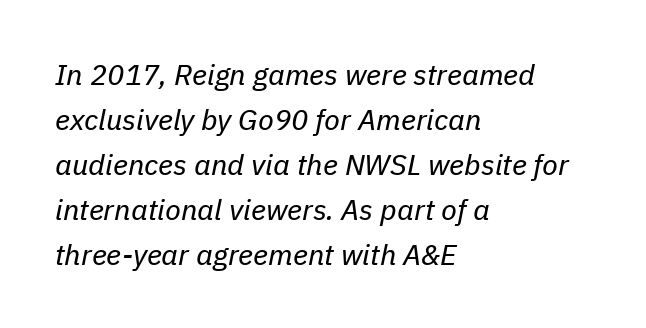
The passage shown stacks its lines at a standard gap. Each letter keeps its own natural width here, so spacing adapts to shape. Short note: letters normally spaced. Honestly, there is no underline to notice here at all. The font is comparable to plain body text, perhaps lighter. In terms of posture, this sample is oblique.
